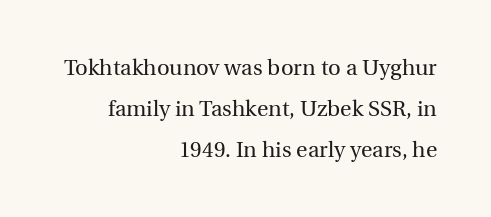
A typesetter would call this zero additional tracking. Weight: not bold — regular or lighter. Descenders hang freely into open space. A roman cut, with each character standing at attention.
